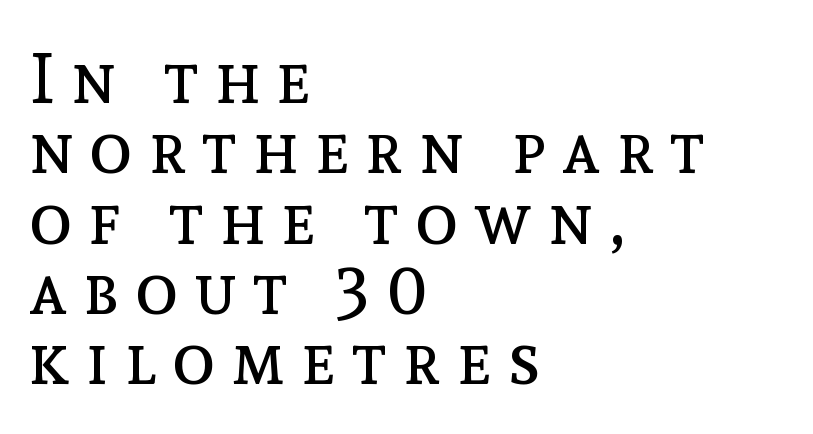
The image shows 71 px regular-weight type, upright; set left-aligned, tight line spacing (0.99x), unusually wide letter spacing (+0.23 em), not underlined; a medium x-height.
